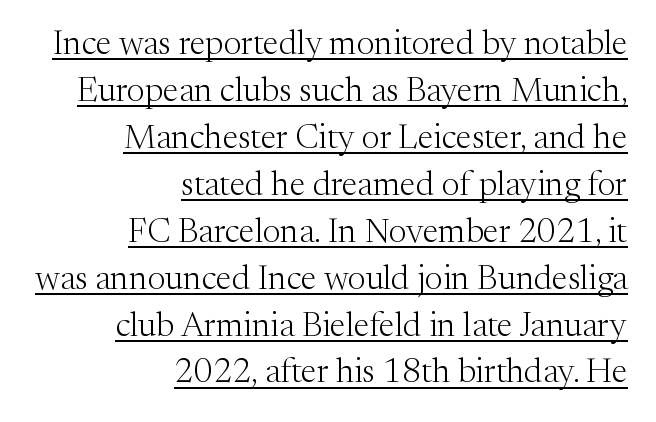
The face looks like a standard text weight, possibly lighter. Varying glyph widths throughout — classic text-font behaviour. Does extra space separate the letters? No, they use regular spacing. The line-height multiplier appears to be the usual default. Serif or sans? Serif — the stroke terminals have little feet.
